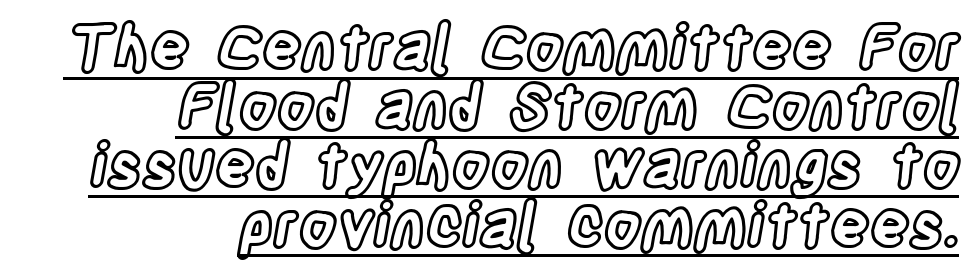
The image shows 61 px condensed type; set right-aligned, tight line spacing (0.97x), normal letter spacing, underlined; a large x-height.
